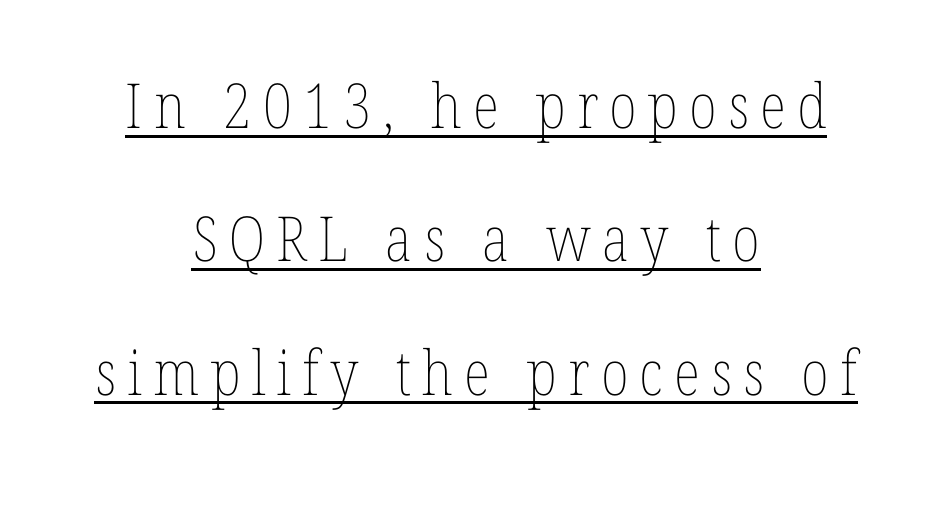
{"italic": "no", "bold": "no", "weight": "thin", "width": "condensed", "stroke_contrast": "low", "x_height": "medium", "monospaced": "no", "underline": "yes", "align": "center", "line_spacing": "loose", "line_spacing_ratio": 2.15, "glyph_px": 62}
